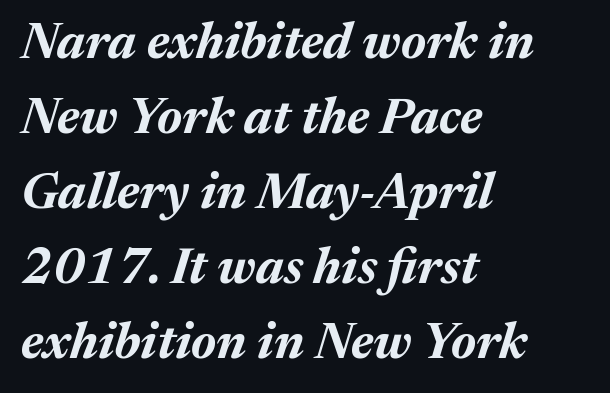
Q: Is the text bold? A: Yes.
Q: Is the text italic (slanted)? A: Yes, it leans right by about 17 degrees.
Q: Is the text underlined? A: No.
Q: How is the paragraph aligned? A: Left-aligned.
Q: Is the spacing between letters normal or unusually wide? A: Normal.
Q: Is the spacing between lines tight, normal or loose? A: Normal.
Q: Width (condensed, normal, or wide)? A: Normal.
Q: Stroke contrast? A: Medium.
Q: x-height? A: Medium.
Q: Monospaced? A: No.
